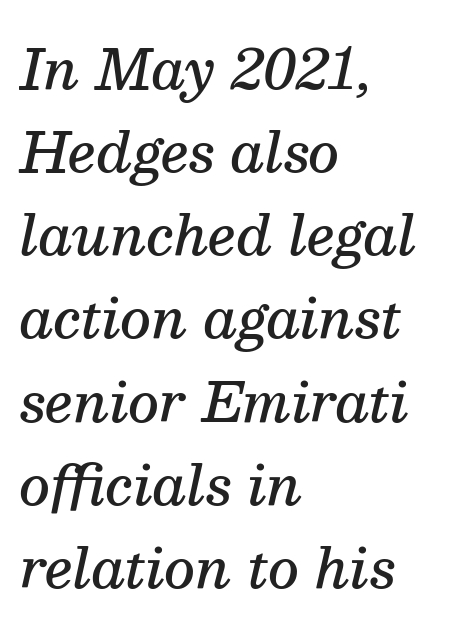
The image shows 54 px semibold serif type, italic (leaning right); set left-aligned, normal line spacing (1.54x), normal letter spacing, not underlined; medium stroke contrast and a medium x-height.
